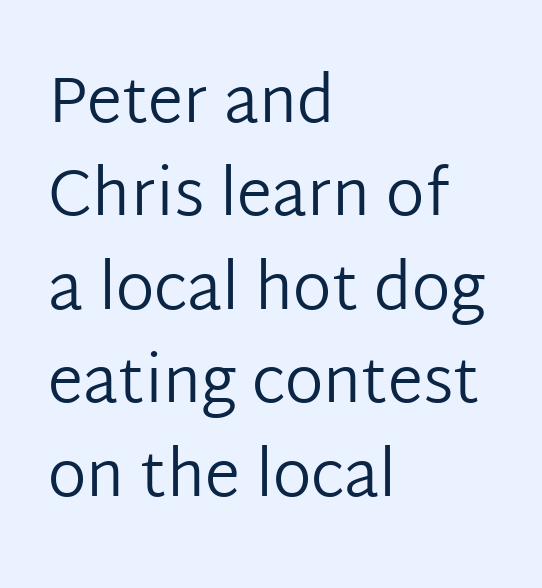
{"serif": "no", "italic": "no", "bold": "no", "weight": "regular", "width": "normal", "stroke_contrast": "low", "x_height": "medium", "monospaced": "no", "underline": "no", "align": "left", "line_spacing": "normal", "line_spacing_ratio": 1.46, "letter_spacing": "normal", "letter_spacing_em": 0.0, "glyph_px": 64}
